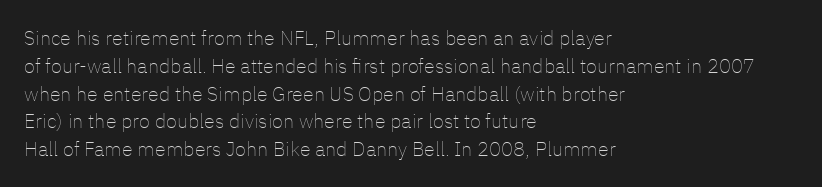
The image shows 20 px text type, upright; set left-aligned, normal line spacing (1.39x), normal letter spacing, not underlined.
